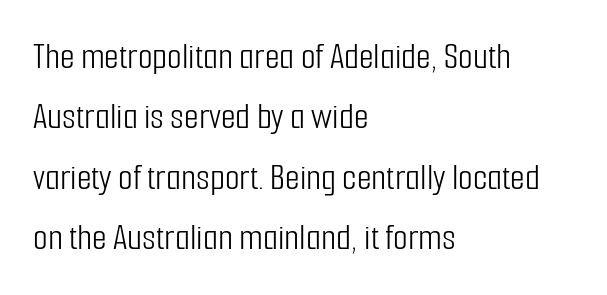
{"serif": "no", "italic": "no", "bold": "no", "weight": "light", "width": "condensed", "stroke_contrast": "low", "x_height": "medium", "monospaced": "no", "underline": "no", "align": "left", "line_spacing": "normal", "line_spacing_ratio": 1.59, "letter_spacing": "normal", "letter_spacing_em": 0.0, "glyph_px": 38}
